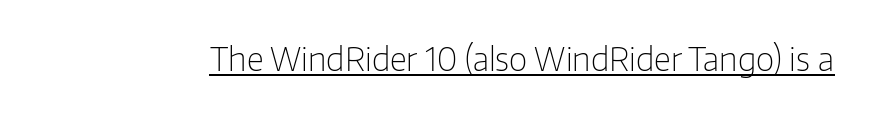
Look at the bottom of the vertical strokes: they stop flat, with no serifs. Bold? No — there's no thickening of the strokes. Looks like regular typesetting: each glyph gets only the width it needs. No extra tracking has been applied to these lines.
